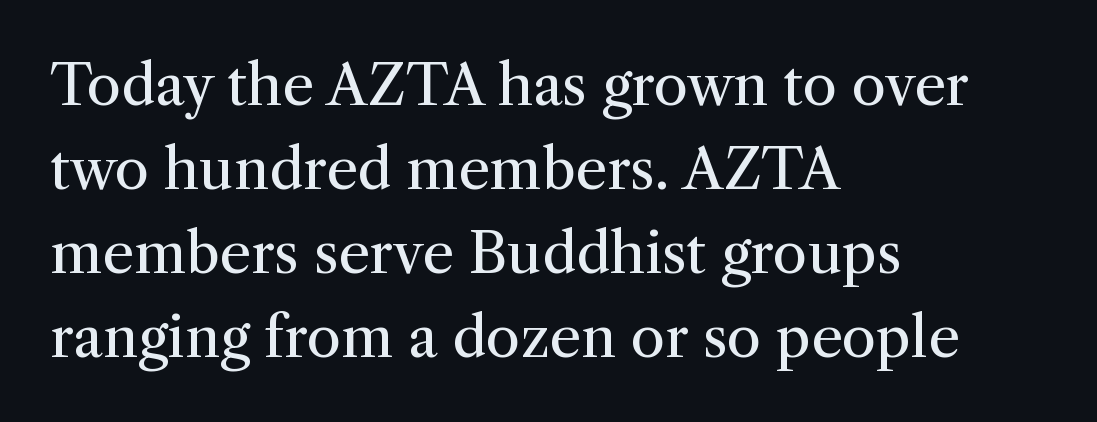
The axis of the letterforms is exactly vertical. The rows are spaced the way most documents space them. Decoration check: the copy has no underline. The designer went with a serif here, giving each stem small feet. Look at the tracking — it's just the regular setting, nothing added.
